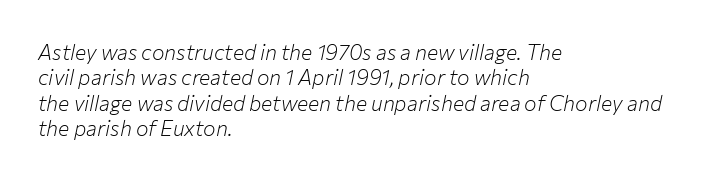
The image shows 21 px text type, italic (leaning right); set left-aligned, line spacing 1.21x, normal letter spacing, not underlined.
